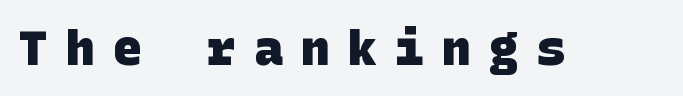
What stands out about the letter spacing? Its width — letters are far apart. What weight is shown? A full bold with thick strokes. Check the space under the baseline: it is left empty. You can tell from the bare stems that sans-serif type was used.
